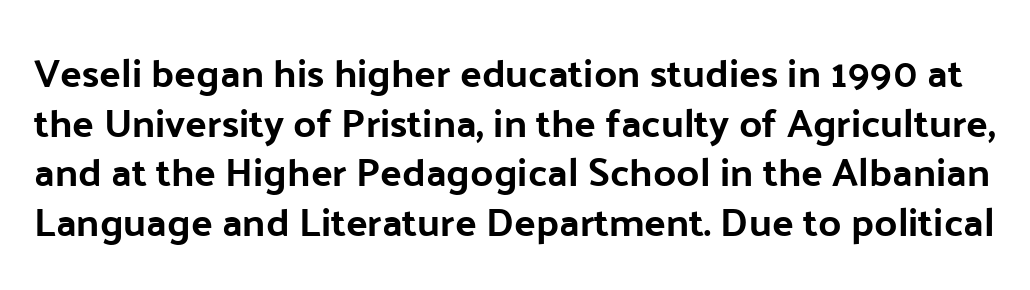
{"serif": "no", "italic": "no", "bold": "yes", "weight": "bold", "width": "normal", "stroke_contrast": "low", "x_height": "medium", "monospaced": "no", "underline": "no", "line_spacing_ratio": 1.24, "letter_spacing": "normal", "letter_spacing_em": 0.0, "glyph_px": 40}
